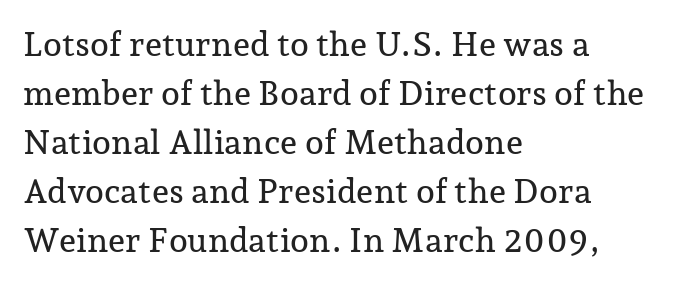
The image shows 34 px serif type, upright; set left-aligned, normal line spacing (1.44x), normal letter spacing, not underlined; low stroke contrast and a medium x-height.
